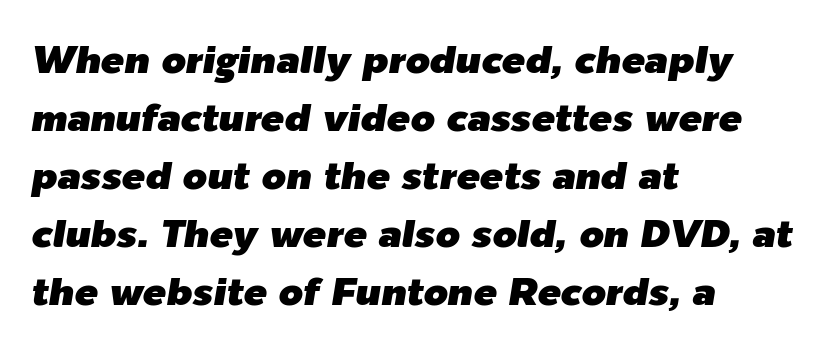
The image shows 39 px text type, italic (leaning right); set left-aligned, normal line spacing (1.49x), normal letter spacing, not underlined; low stroke contrast and a medium x-height.
